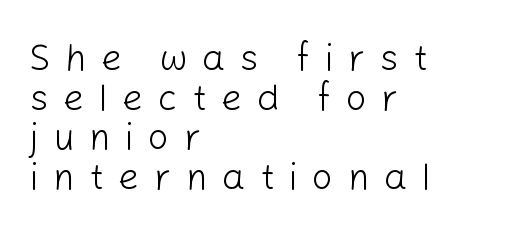
The image shows 37 px light sans-serif type, upright; set left-aligned, tight line spacing (1.07x), unusually wide letter spacing (+0.39 em), not underlined; low stroke contrast and a medium x-height.
